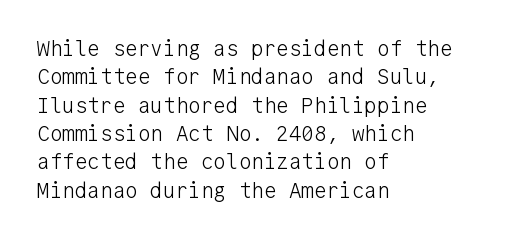
{"italic": "no", "bold": "no", "underline": "no", "align": "left", "line_spacing": "normal", "line_spacing_ratio": 1.35, "letter_spacing": "normal", "letter_spacing_em": 0.0, "glyph_px": 21}
